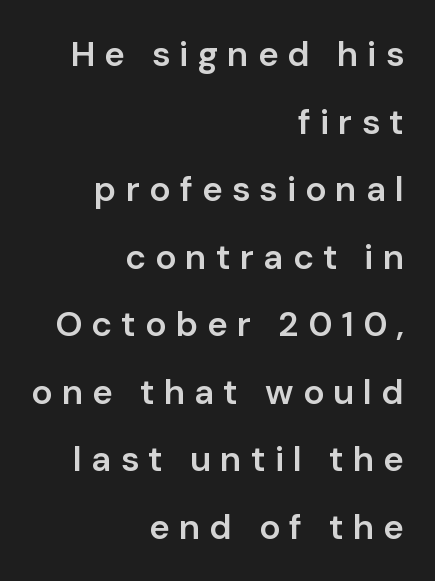
The image shows 35 px semibold sans-serif type, upright; set right-aligned, loose line spacing (1.93x), unusually wide letter spacing (+0.26 em), not underlined; low stroke contrast and a medium x-height.
